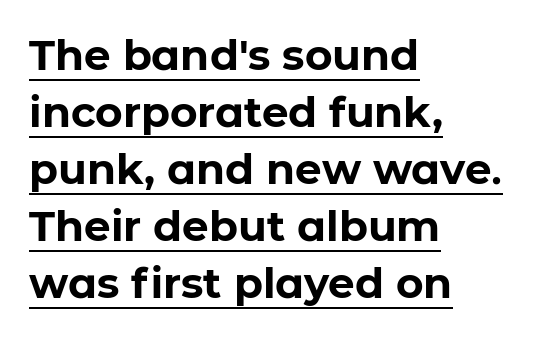
The image shows 42 px bold sans-serif type, upright; set left-aligned, normal line spacing (1.36x), normal letter spacing, underlined; low stroke contrast and a medium x-height.
